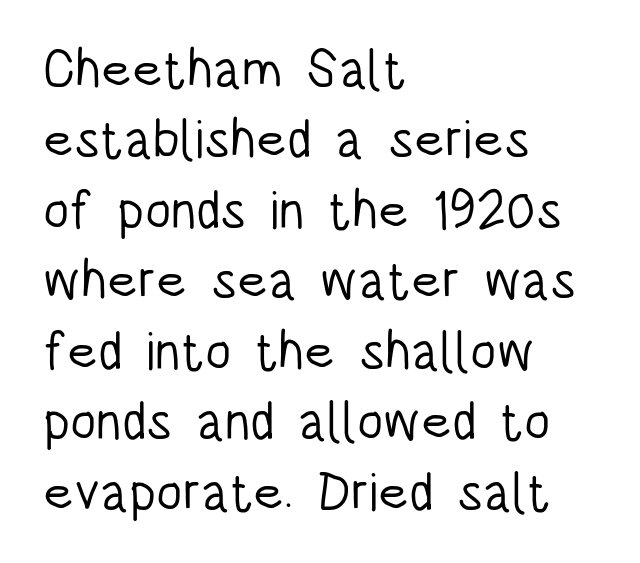
Q: Is the text bold? A: No.
Q: Is the text italic (slanted)? A: No, it is upright.
Q: Is the typeface a serif or a sans-serif typeface? A: Sans-serif.
Q: Is the text underlined? A: No.
Q: How is the paragraph aligned? A: Left-aligned.
Q: Is the spacing between letters normal or unusually wide? A: Normal.
Q: Is the spacing between lines tight, normal or loose? A: Normal.
Q: Width (condensed, normal, or wide)? A: Condensed.
Q: Stroke contrast? A: Low.
Q: x-height? A: Large.
Q: Monospaced? A: No.
